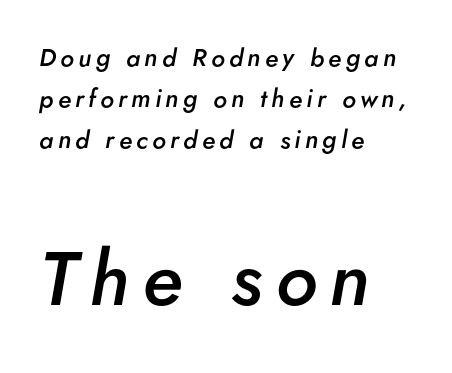
{"italic": "yes", "lean": "right", "slant_degrees": 5, "bold": "semi", "weight": "semibold", "width": "normal", "stroke_contrast": "low", "x_height": "small", "monospaced": "no", "underline": "no", "align": "left", "line_spacing": "normal", "line_spacing_ratio": 1.64, "larger_block": "second", "size_ratio": 3.04, "glyph_px": 76}
